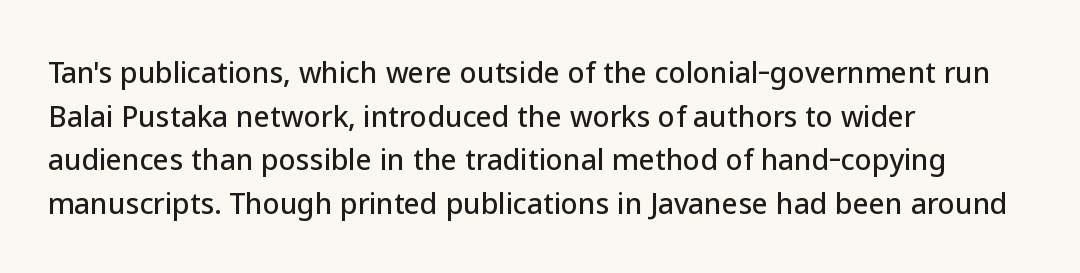
Unmarked baselines from the first word to the last. Honestly, the row spacing looks completely unremarkable. Notice how the passage keeps a crisp vertical edge on the left only. The horizontal fit of the characters is conventional and even. No italicization has been applied; the sample stays upright.
